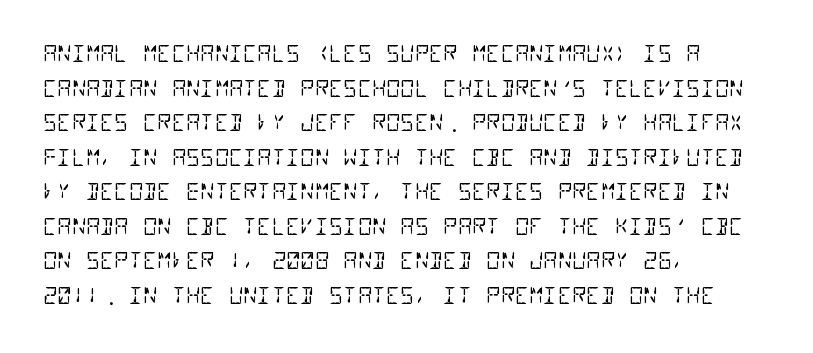
The image shows 22 px text type; set left-aligned, normal line spacing (1.57x), normal letter spacing, not underlined.
